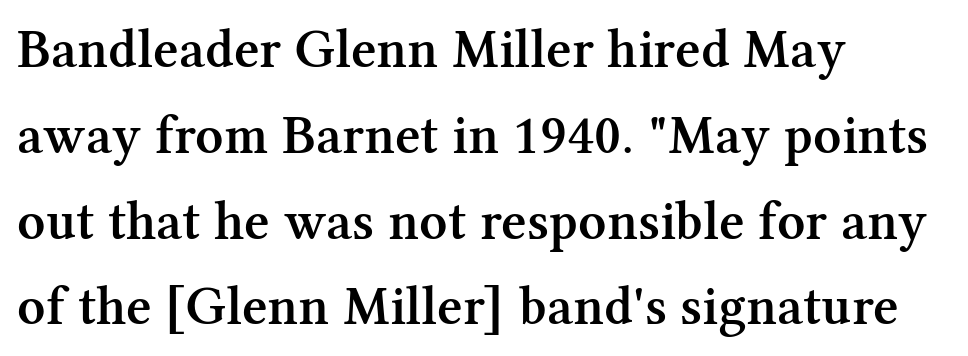
The image shows 55 px semibold serif type, upright; set left-aligned, normal line spacing (1.56x), normal letter spacing, not underlined; medium stroke contrast and a medium x-height.
